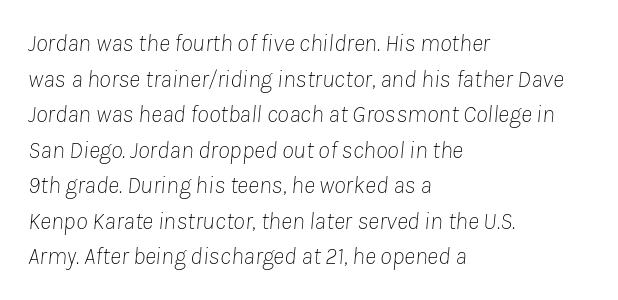
When letters slant like this, we call the style italic. This rendering features lettering with no underline. Counters stay open thanks to moderate or lighter strokes. Line beginnings align vertically; line endings do not. This sample keeps an unexceptional amount of space between lines.
